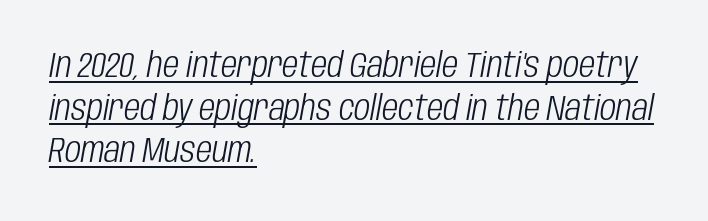
The image shows 35 px light, condensed type, italic (leaning right); set left-aligned, line spacing 1.22x, normal letter spacing, underlined; low stroke contrast and a large x-height.
